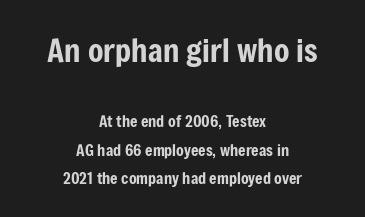
Quick note: not italic, upright. The rendering keeps characters at their native spacing. These lines are rendered in a variable-pitch font. The upper block of text is set noticeably larger than the block beneath it. These lines stack symmetrically, like a column narrowing and widening about its center.
